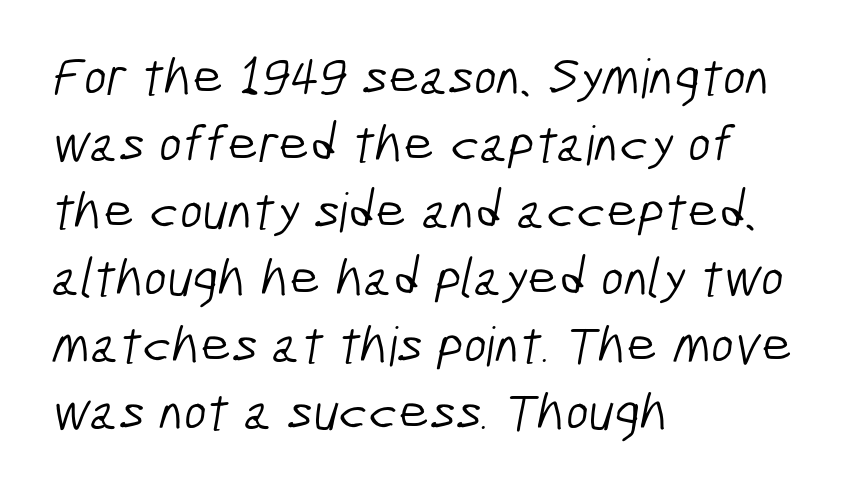
The image shows 54 px light, condensed sans-serif type; set left-aligned, line spacing 1.24x, normal letter spacing, not underlined; low stroke contrast and a medium x-height.
